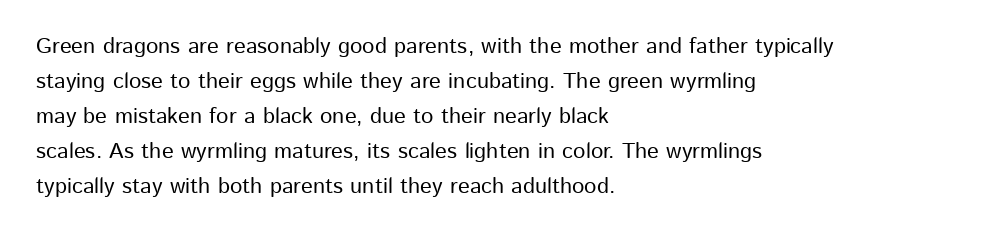
{"italic": "no", "underline": "no", "align": "left", "line_spacing": "normal", "line_spacing_ratio": 1.59, "letter_spacing": "normal", "letter_spacing_em": 0.0, "glyph_px": 22}
